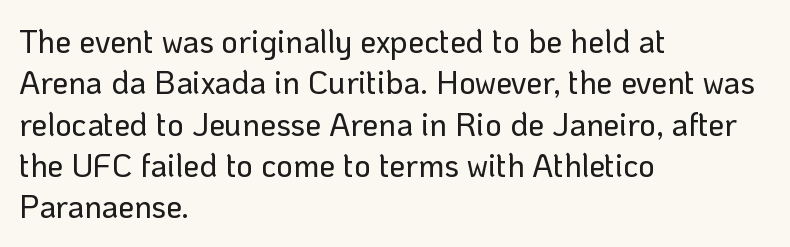
{"serif": "no", "italic": "no", "width": "normal", "stroke_contrast": "low", "x_height": "medium", "monospaced": "no", "underline": "no", "align": "left", "line_spacing": "normal", "line_spacing_ratio": 1.29, "letter_spacing": "normal", "letter_spacing_em": 0.0, "glyph_px": 32}
